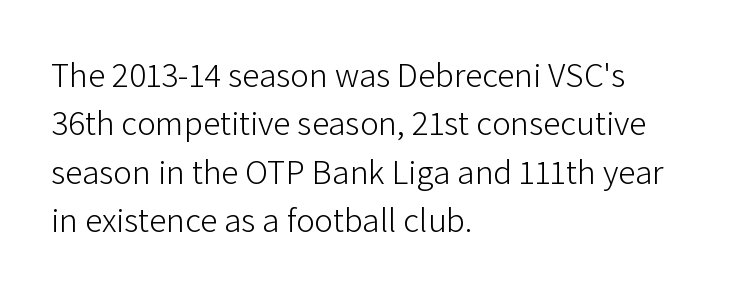
It's the straight-up-and-down kind of type. This sample has the flowing, uneven cadence of proportional lettering. The weight would be labelled regular, book, light, or lighter still. Nobody touched the tracking dial on this one.
